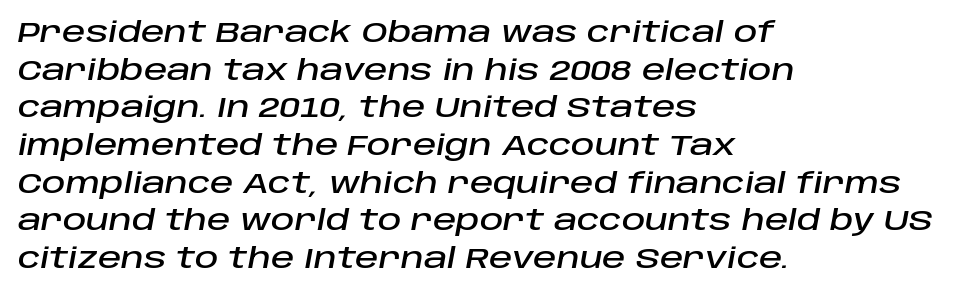
The image shows 29 px text type, italic (leaning right); set left-aligned, normal line spacing (1.3x), normal letter spacing, not underlined; low stroke contrast and a large x-height.
